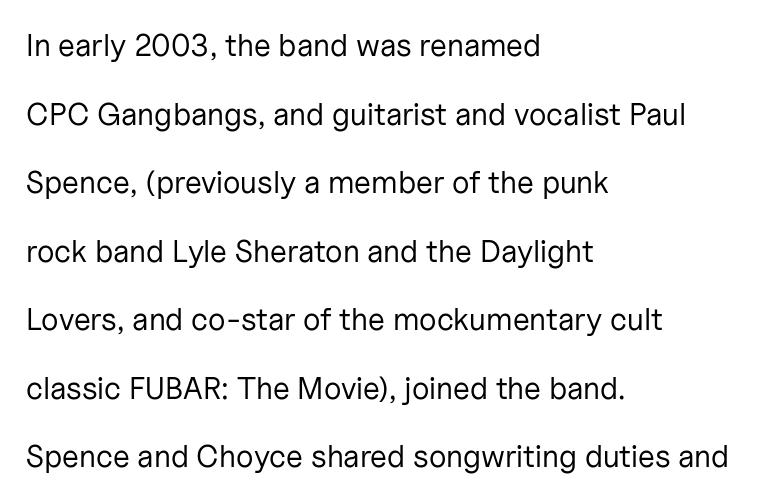
Proportional: the letters do not fall into vertical columns. No extra ink here — the face is not bold. When letters stand straight like this, we call the style roman or upright. These lines keep a tight, regular rhythm from letter to letter. The face used here is a sans, in the tradition of grotesques and geometrics.
